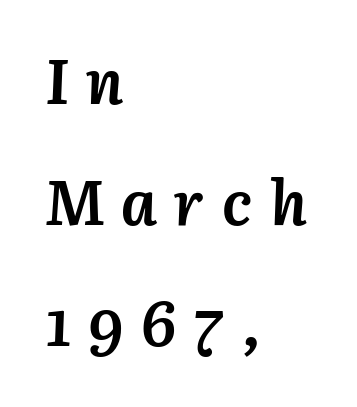
{"italic": "yes", "lean": "right", "slant_degrees": 3, "bold": "yes", "weight": "semibold", "width": "normal", "stroke_contrast": "medium", "x_height": "medium", "monospaced": "no", "underline": "no", "align": "left", "line_spacing": "loose", "line_spacing_ratio": 1.95, "letter_spacing": "wide", "letter_spacing_em": 0.28, "glyph_px": 62}
